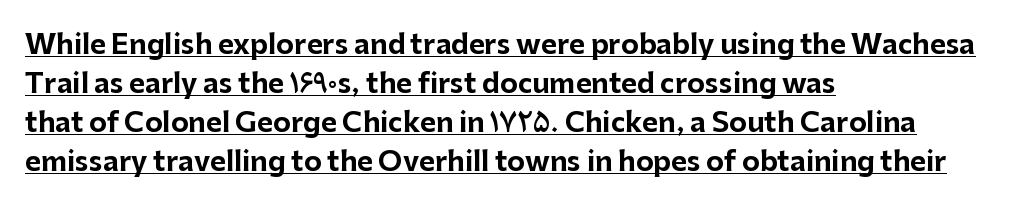
Q: Is the text bold? A: Yes.
Q: Is the text italic (slanted)? A: No, it is upright.
Q: Is the text underlined? A: Yes.
Q: How is the paragraph aligned? A: Left-aligned.
Q: Is the spacing between letters normal or unusually wide? A: Normal.
Q: Is the spacing between lines tight, normal or loose? A: Normal.
